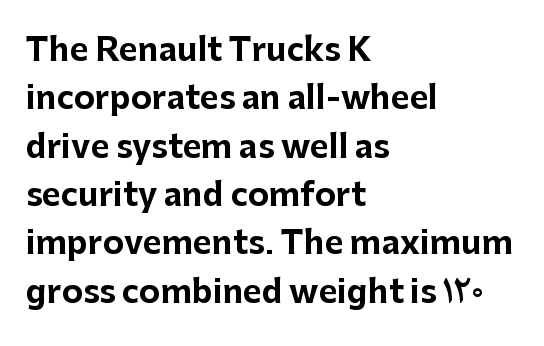
The image shows 32 px bold sans-serif type, upright; set left-aligned, normal line spacing (1.51x), normal letter spacing, not underlined; low stroke contrast and a medium x-height.
